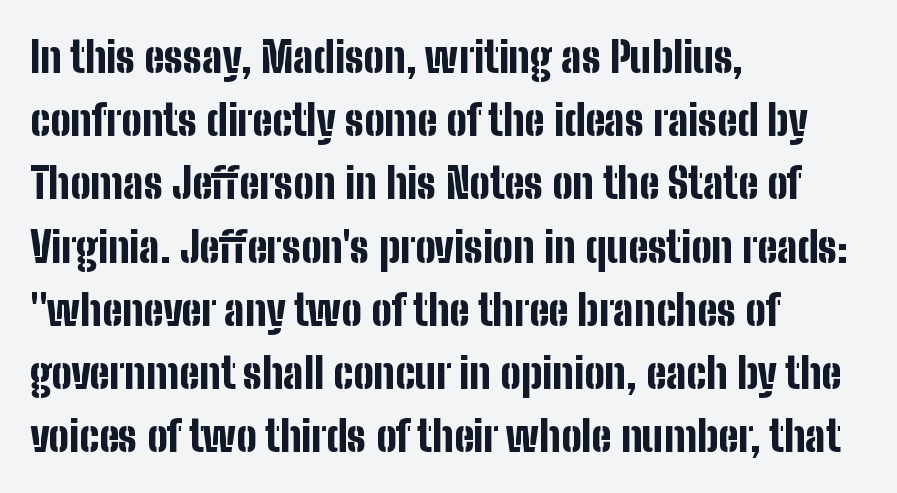
You can tell it's not italic because the verticals are truly vertical. Is the type bold? Yes — the strokes are clearly thick and heavy. The glyphs are unaccompanied by any horizontal stroke below them. These lines are rendered in a variable-pitch font. If you drew a ruler down the left edge, every line would touch it.
